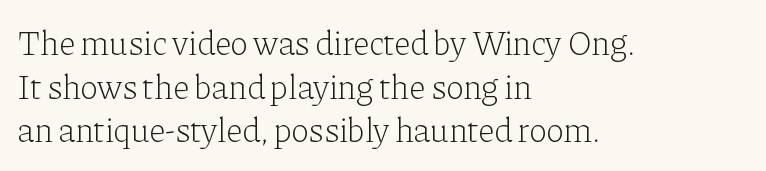
Does the leading feel generous? No, just average. This rendering leaves character spacing at its baseline value. The strokes carry an ordinary text weight at most. The zone under the glyphs is completely vacant.
